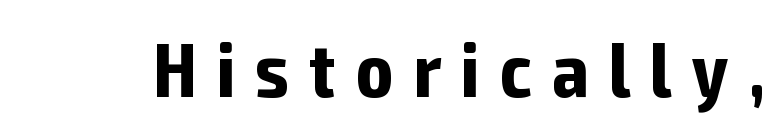
The image shows 76 px bold, condensed sans-serif type, upright; set unusually wide letter spacing (+0.27 em), not underlined; low stroke contrast and a medium x-height.
